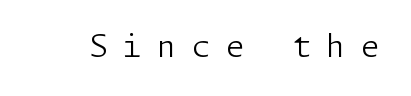
The image shows 31 px light sans-serif type, upright; set unusually wide letter spacing (+0.47 em), not underlined; low stroke contrast and a medium x-height.
